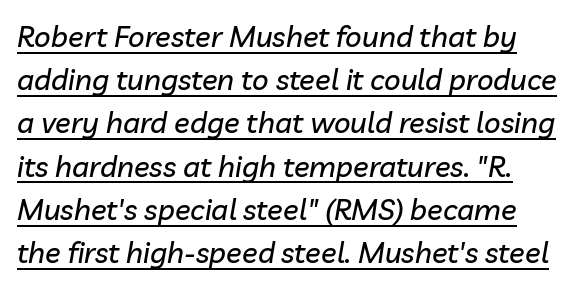
{"italic": "yes", "lean": "right", "slant_degrees": 10, "width": "normal", "stroke_contrast": "low", "x_height": "medium", "monospaced": "no", "underline": "yes", "line_spacing": "normal", "line_spacing_ratio": 1.49, "letter_spacing": "normal", "letter_spacing_em": 0.0, "glyph_px": 29}
